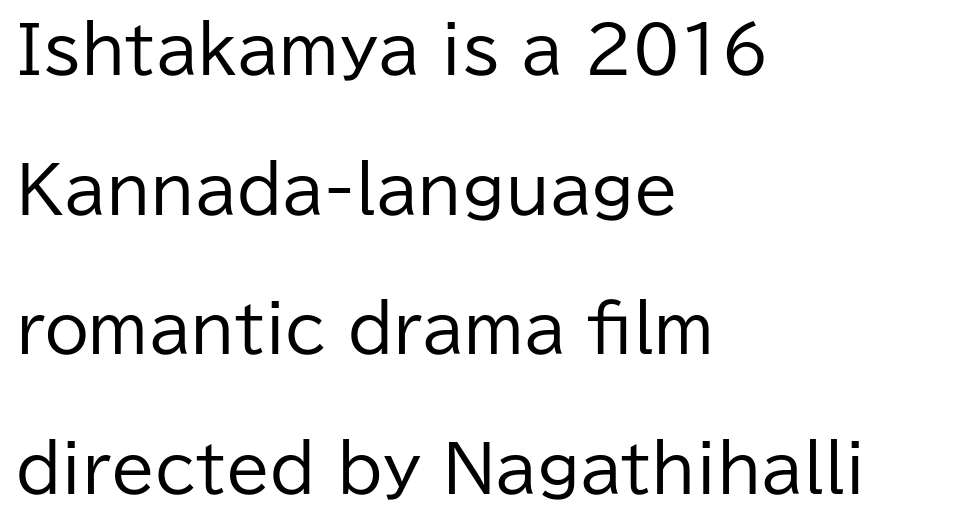
The image shows 64 px regular-weight sans-serif type, upright; set left-aligned, loose line spacing (2.18x), normal letter spacing, not underlined; low stroke contrast and a medium x-height.
